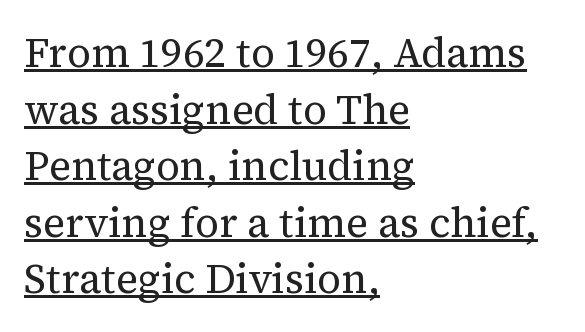
{"serif": "yes", "italic": "no", "bold": "no", "weight": "regular", "width": "normal", "stroke_contrast": "medium", "x_height": "medium", "monospaced": "no", "underline": "yes", "align": "left", "line_spacing": "normal", "line_spacing_ratio": 1.38, "letter_spacing": "normal", "letter_spacing_em": 0.0, "glyph_px": 41}
